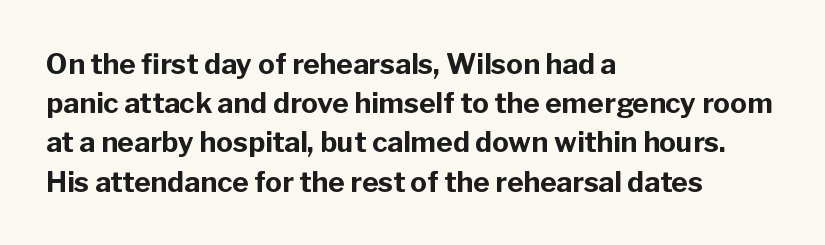
Q: Is the text bold? A: Yes.
Q: Is the text italic (slanted)? A: No, it is upright.
Q: Is the typeface a serif or a sans-serif typeface? A: Sans-serif.
Q: Is the text underlined? A: No.
Q: How is the paragraph aligned? A: Left-aligned.
Q: Is the spacing between letters normal or unusually wide? A: Normal.
Q: Is the spacing between lines tight, normal or loose? A: Normal.
Q: Width (condensed, normal, or wide)? A: Normal.
Q: Stroke contrast? A: Low.
Q: x-height? A: Medium.
Q: Monospaced? A: No.
